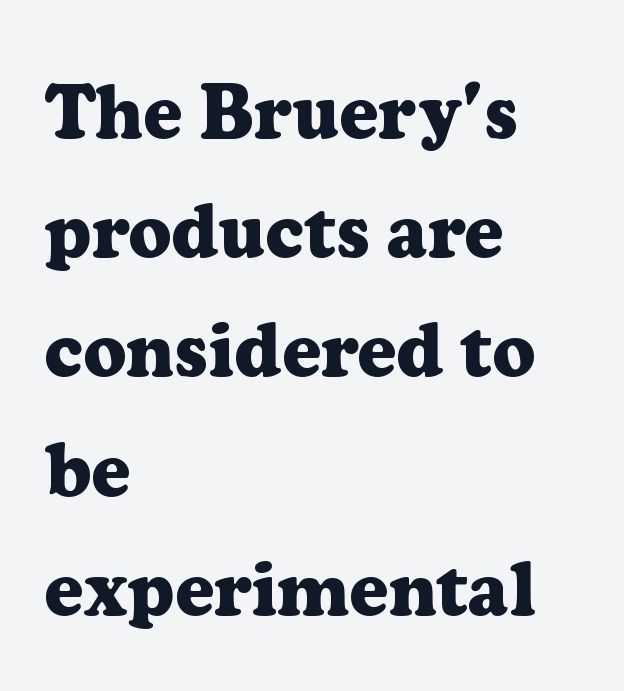
{"serif": "yes", "italic": "no", "bold": "yes", "weight": "heavy", "width": "normal", "stroke_contrast": "low", "x_height": "medium", "monospaced": "no", "underline": "no", "align": "left", "line_spacing": "normal", "line_spacing_ratio": 1.59, "letter_spacing": "normal", "letter_spacing_em": 0.0, "glyph_px": 75}
